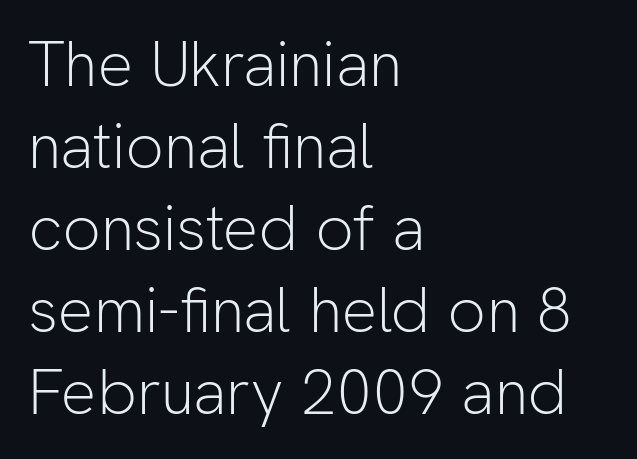
{"serif": "no", "italic": "no", "bold": "no", "weight": "light", "width": "normal", "stroke_contrast": "low", "x_height": "medium", "monospaced": "no", "underline": "no", "align": "left", "line_spacing": "normal", "line_spacing_ratio": 1.3, "letter_spacing": "normal", "letter_spacing_em": 0.0, "glyph_px": 63}
